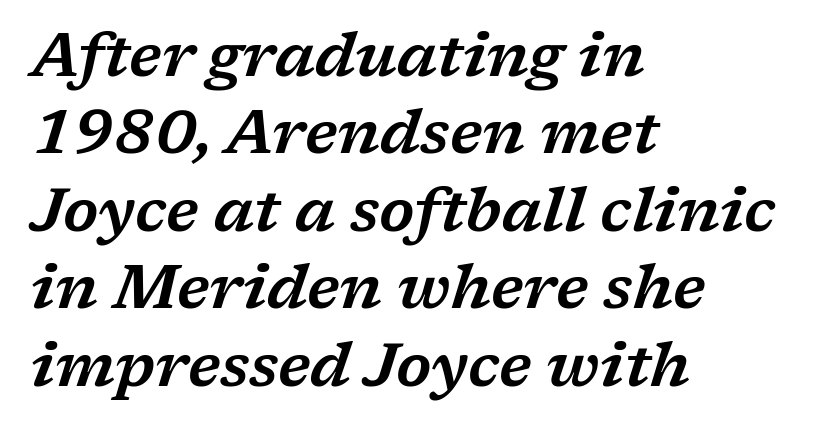
The image shows 61 px wide serif type, italic (leaning right); set left-aligned, normal line spacing (1.27x), normal letter spacing, not underlined; low stroke contrast and a medium x-height.
